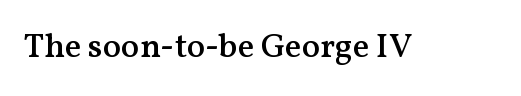
Words float on clear page, feet unadorned. Strokes here are thickened, but only to semibold level. A roman cut, with each character standing at attention. The line texture is even and compact thanks to regular tracking. You can tell from the footed stems that serif type was used. Each letter keeps its own natural width here, so spacing adapts to shape.
